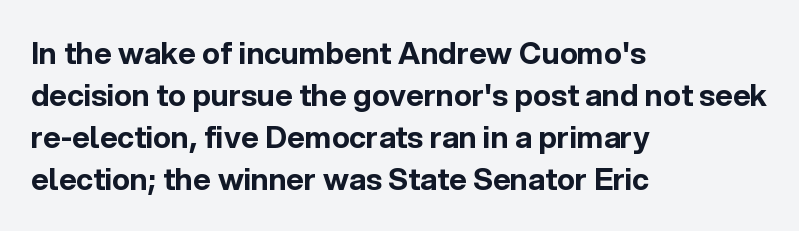
Q: Is the text bold? A: Yes.
Q: Is the text italic (slanted)? A: No, it is upright.
Q: Is the typeface a serif or a sans-serif typeface? A: Sans-serif.
Q: Is the text underlined? A: No.
Q: How is the paragraph aligned? A: Left-aligned.
Q: Is the spacing between letters normal or unusually wide? A: Normal.
Q: Is the spacing between lines tight, normal or loose? A: Normal.
Q: Width (condensed, normal, or wide)? A: Normal.
Q: x-height? A: Medium.
Q: Monospaced? A: No.
